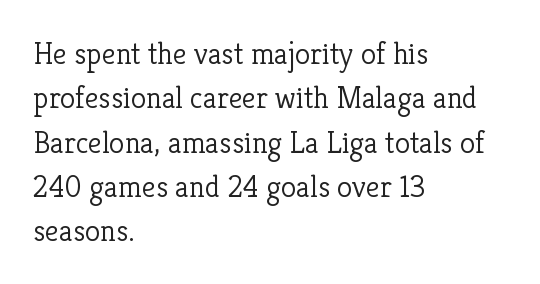
The letters sit at their default tracking, neither squeezed nor spread. The rows are spaced the way most documents space them. This is the regular roman posture of the typeface. Proportional: the letters do not fall into vertical columns. Line starts are locked; line ends wander. The letters carry serifs — small finishing strokes at the ends of their stems.
